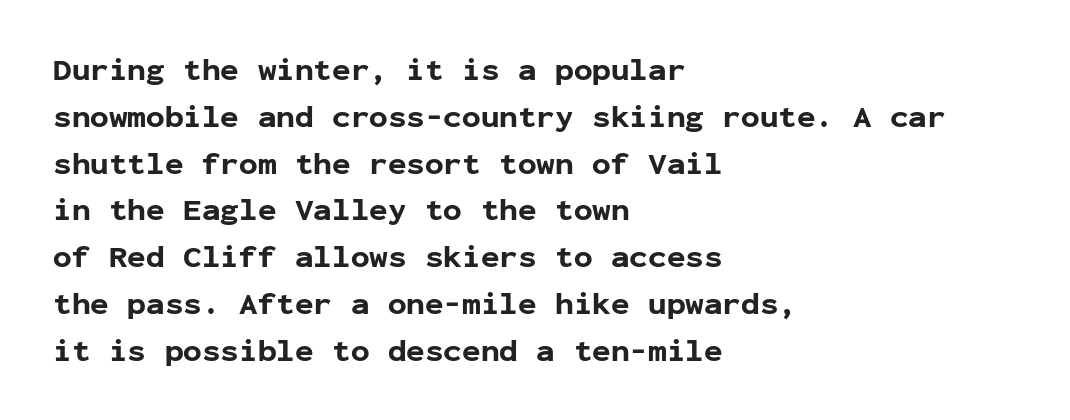
Q: Is the text bold? A: Yes.
Q: Is the text italic (slanted)? A: No, it is upright.
Q: Is the typeface a serif or a sans-serif typeface? A: Sans-serif.
Q: Is the text underlined? A: No.
Q: How is the paragraph aligned? A: Left-aligned.
Q: Is the spacing between letters normal or unusually wide? A: Normal.
Q: Is the spacing between lines tight, normal or loose? A: Normal.
Q: Width (condensed, normal, or wide)? A: Normal.
Q: Stroke contrast? A: Low.
Q: x-height? A: Medium.
Q: Monospaced? A: Yes.
